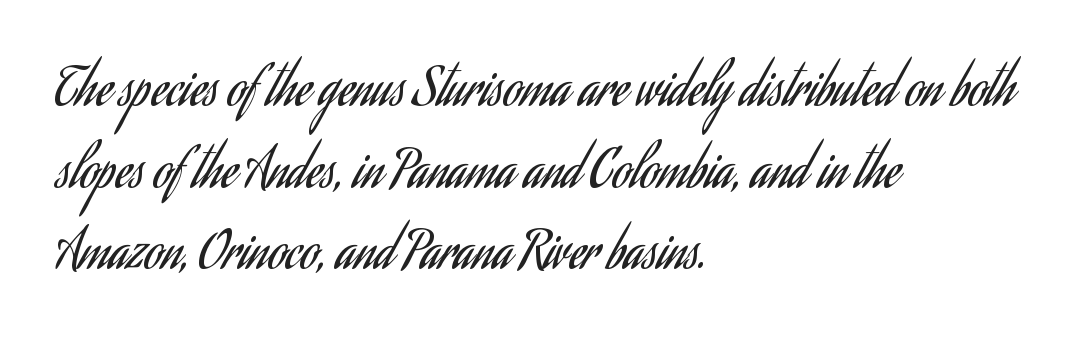
Check where the strokes stop: nothing finishes them off — pure sans. The font is comparable to plain body text, perhaps lighter. Nobody drew a line under any word here. Leftover space on each line is placed entirely after the last word.
